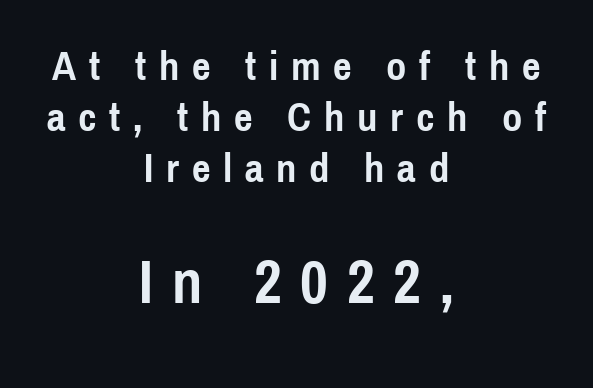
Q: Is the text bold? A: Yes.
Q: Is the text italic (slanted)? A: No, it is upright.
Q: Is the typeface a serif or a sans-serif typeface? A: Sans-serif.
Q: Is the text underlined? A: No.
Q: How is the paragraph aligned? A: Centered.
Q: Is the spacing between letters normal or unusually wide? A: Unusually wide.
Q: Is the spacing between lines tight, normal or loose? A: Normal.
Q: Which block of text is set in a larger size, the first (top) or the second (bottom)? A: The second (bottom) one.
Q: Width (condensed, normal, or wide)? A: Condensed.
Q: x-height? A: Medium.
Q: Monospaced? A: No.
